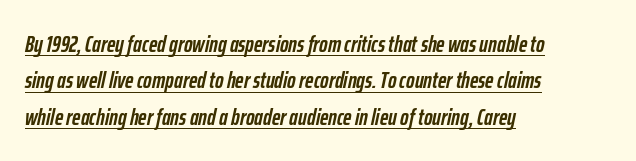
The image shows 23 px bold type, italic (leaning right); set left-aligned, normal line spacing (1.58x), normal letter spacing, underlined.
